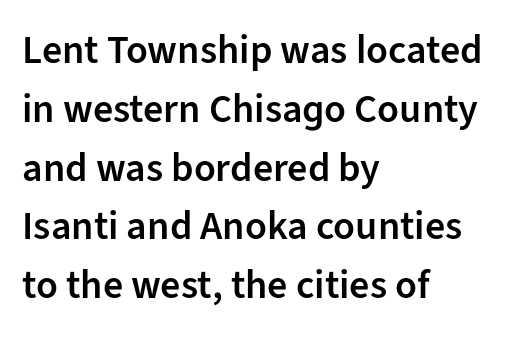
Unlike italic type, these characters show no tilt at all. The characters look somewhat weighty, a semibold short of true bold. Notice how descenders clear the ascenders below comfortably — that's standard leading. Each letter keeps its own natural width here, so spacing adapts to shape. The letters sit at their default tracking, neither squeezed nor spread.
